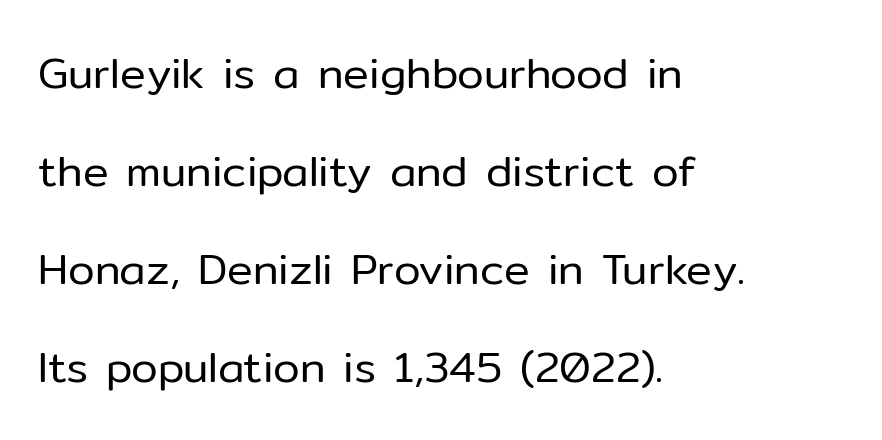
Horizontal alignment here is leftward, the default for most running prose. Varying glyph widths throughout — classic text-font behaviour. How would I describe the line gaps? Wide and relaxed. Anything drawn beneath the words? Only blank space. The characters display no serif detailing; their extremities are plain.
